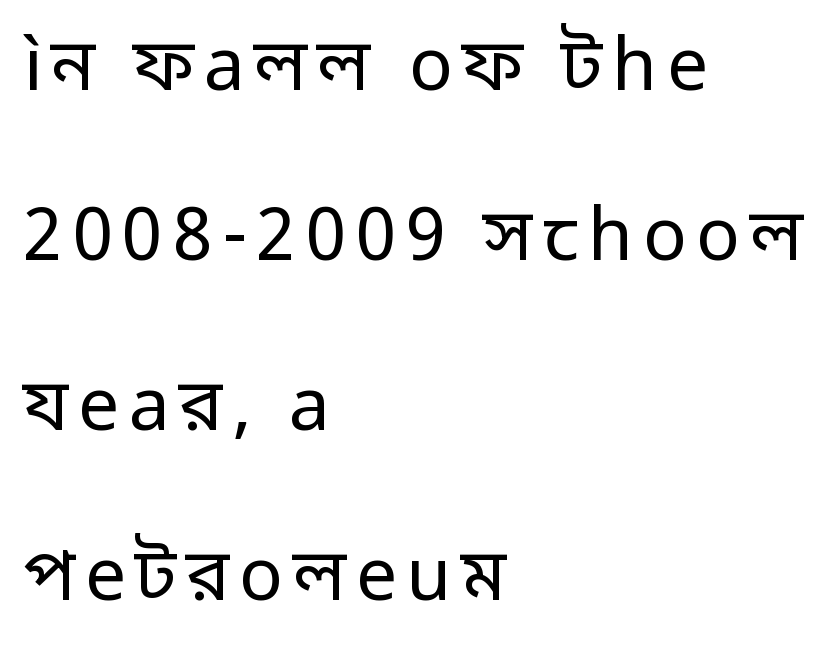
{"serif": "no", "italic": "no", "bold": "no", "weight": "regular", "width": "normal", "stroke_contrast": "low", "x_height": "medium", "monospaced": "no", "underline": "no", "align": "left", "line_spacing": "loose", "line_spacing_ratio": 2.33, "glyph_px": 73}
